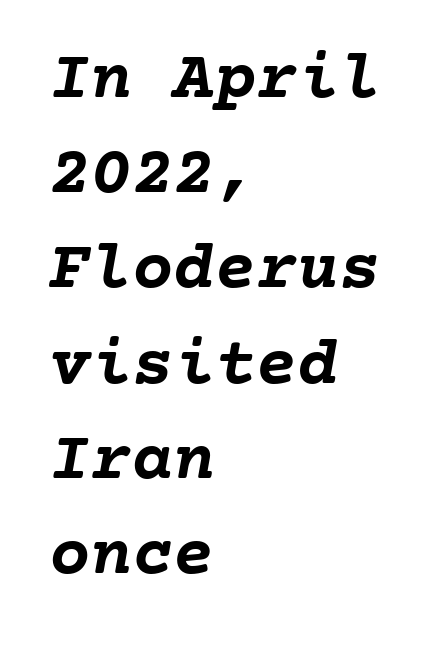
Do the characters align in a grid? Yes, the font is monospaced. Typesetter's note: full bold, strokes at maximum text heaviness. Honestly, the letter spacing is just normal — you wouldn't notice it. Horizontal bands of white between lines are of average thickness. Which margin do the lines hug? The left one — the right edge is uneven.
